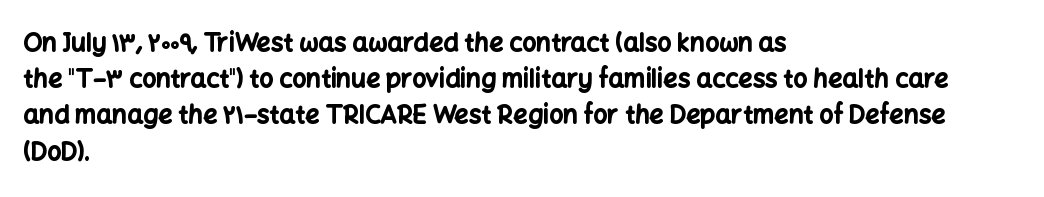
{"italic": "no", "bold": "yes", "underline": "no", "align": "left", "line_spacing": "normal", "line_spacing_ratio": 1.45, "letter_spacing": "normal", "letter_spacing_em": 0.0, "glyph_px": 25}
